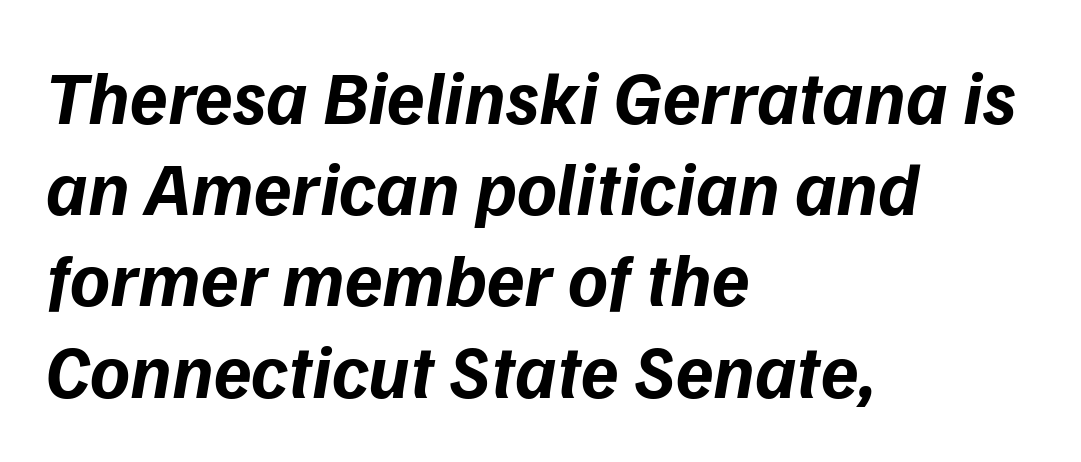
Proportional: the letters do not fall into vertical columns. The type is set solid horizontally, with unmodified tracking. In terms of weight, the rendering is a true, heavy bold. The letters are slanted; this is an italic face. The specimen omits any rule beneath the text block's lines.
